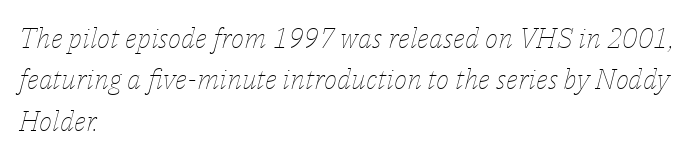
The face looks like a standard text weight, possibly lighter. The letterforms sit shoulder to shoulder at normal distance. These lines are set flush left with a ragged right edge. Each new line begins a customary step beneath the previous one. Character widths vary here, with narrow letters taking less room than wide ones. Rule under the text: the space is simply empty.
